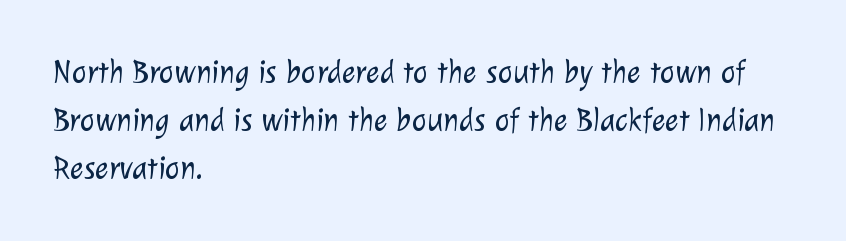
Q: Is the text bold? A: No.
Q: Is the typeface a serif or a sans-serif typeface? A: Sans-serif.
Q: Is the text underlined? A: No.
Q: How is the paragraph aligned? A: Left-aligned.
Q: Is the spacing between letters normal or unusually wide? A: Normal.
Q: Is the spacing between lines tight, normal or loose? A: Normal.
Q: Width (condensed, normal, or wide)? A: Normal.
Q: Stroke contrast? A: Low.
Q: x-height? A: Medium.
Q: Monospaced? A: No.
